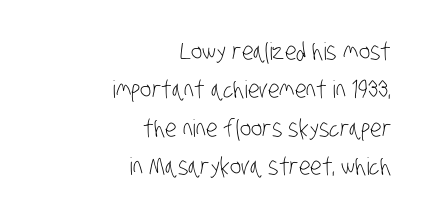
The image shows 24 px text type; set right-aligned, normal line spacing (1.6x), normal letter spacing, not underlined.
